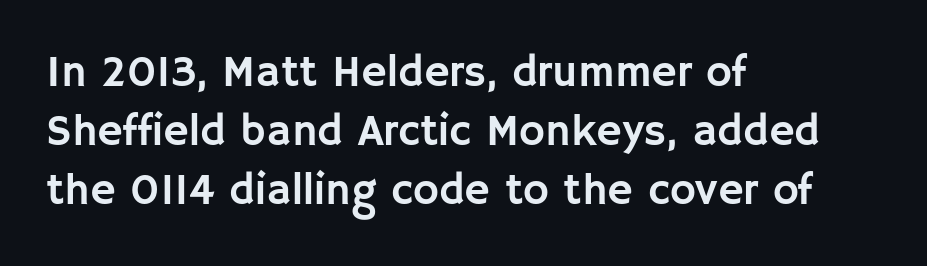
{"serif": "no", "italic": "no", "width": "normal", "stroke_contrast": "low", "x_height": "large", "monospaced": "no", "underline": "no", "align": "left", "line_spacing": "normal", "line_spacing_ratio": 1.34, "letter_spacing": "normal", "letter_spacing_em": 0.0, "glyph_px": 44}
